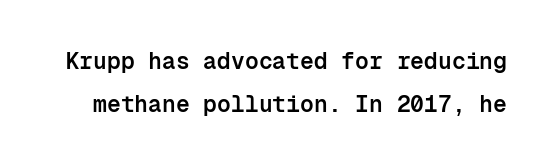
The type is set solid horizontally, with unmodified tracking. If you drew a line through each stem, it would be perfectly vertical. Letters rest on an invisible, unmarked baseline. The typesetting leans somewhat heavy: a semibold.
